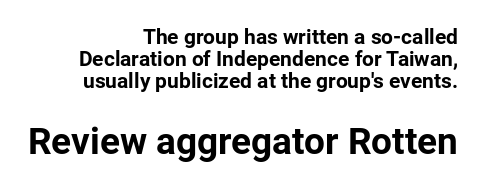
You'd pick this weight for a headline — it's a proper bold. Do the characters align in a grid? No, the font is proportional. When letters stand straight like this, we call the style roman or upright. You could call the tracking neutral — neither tight nor loose.
